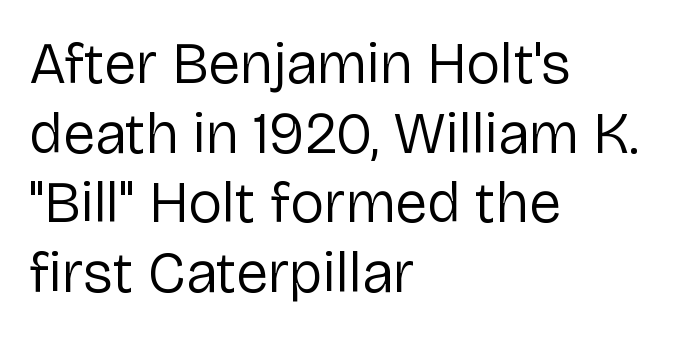
Left-aligned paragraph, ragged on the right. No word sits above an underline. Look at the tracking — it's just the regular setting, nothing added. Type style note: lacks serifs. Character widths vary here, with narrow letters taking less room than wide ones.
